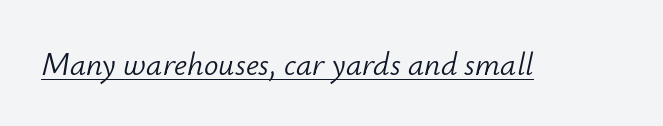
The image shows 32 px light type, italic (leaning right); set normal letter spacing, underlined; low stroke contrast and a small x-height.
